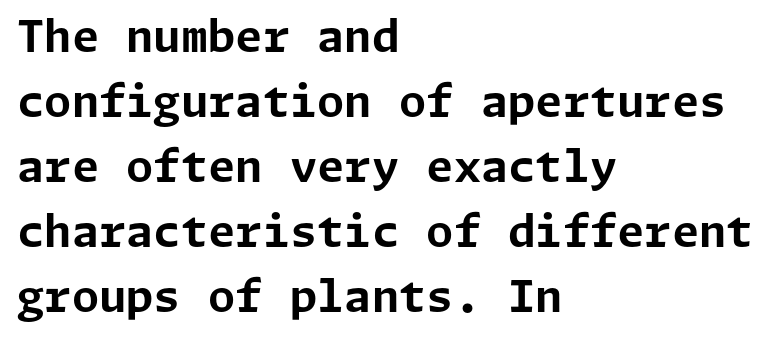
Q: Is the text bold? A: Yes.
Q: Is the text italic (slanted)? A: No, it is upright.
Q: Is the typeface a serif or a sans-serif typeface? A: Sans-serif.
Q: Is the text underlined? A: No.
Q: How is the paragraph aligned? A: Left-aligned.
Q: Is the spacing between letters normal or unusually wide? A: Normal.
Q: Is the spacing between lines tight, normal or loose? A: Normal.
Q: Width (condensed, normal, or wide)? A: Normal.
Q: Stroke contrast? A: Low.
Q: x-height? A: Medium.
